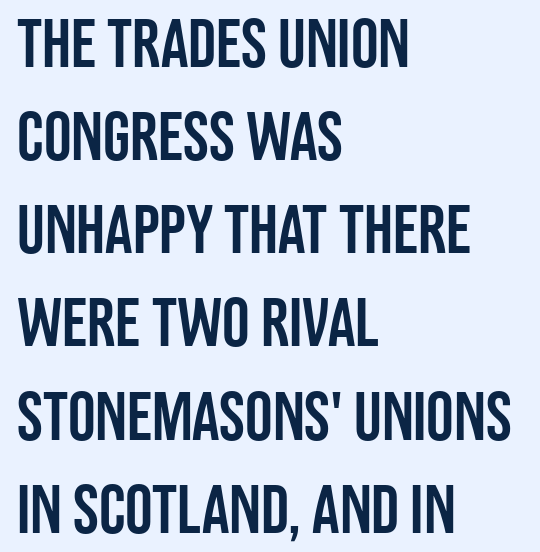
The image shows 69 px condensed sans-serif type, upright; set left-aligned, normal line spacing (1.35x), normal letter spacing, not underlined; low stroke contrast and a large x-height.
